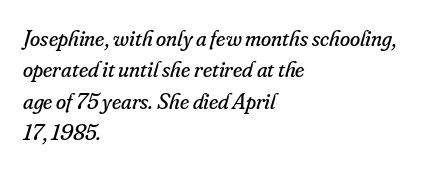
{"italic": "yes", "lean": "right", "slant_degrees": 16, "bold": "no", "underline": "no", "align": "left", "line_spacing": "normal", "line_spacing_ratio": 1.36, "letter_spacing": "normal", "letter_spacing_em": 0.0, "glyph_px": 23}
